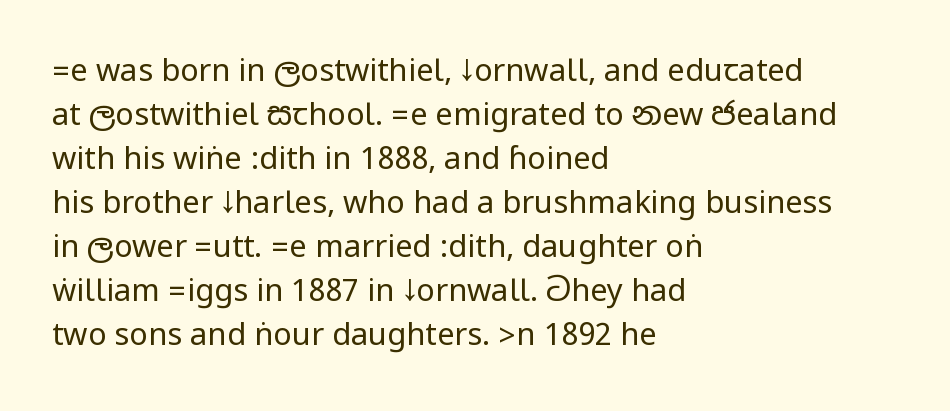
The image shows 31 px regular-weight, condensed sans-serif type, upright; set left-aligned, normal line spacing (1.42x), normal letter spacing, not underlined; low stroke contrast.
